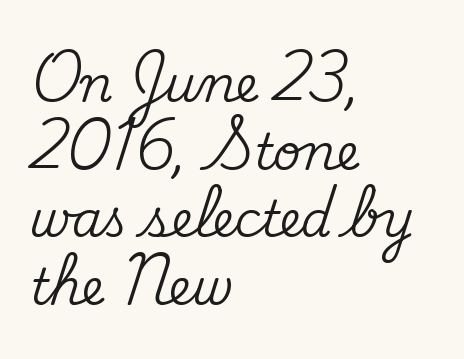
The image shows 49 px text type; set left-aligned, normal line spacing (1.38x), normal letter spacing, not underlined; medium stroke contrast and a small x-height.
